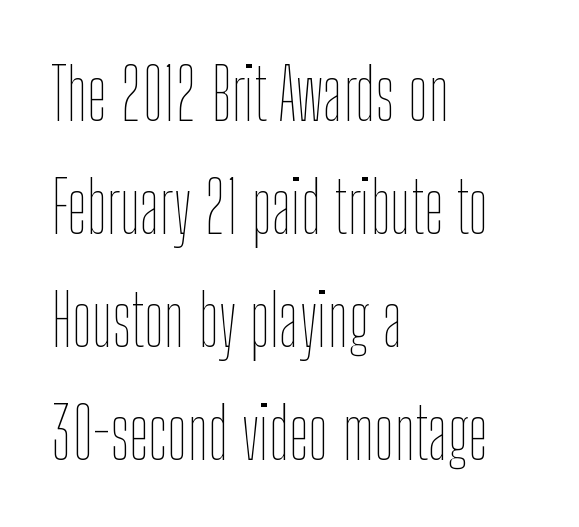
Q: Is the text bold? A: No.
Q: Is the text italic (slanted)? A: No, it is upright.
Q: Is the text underlined? A: No.
Q: How is the paragraph aligned? A: Left-aligned.
Q: Is the spacing between letters normal or unusually wide? A: Normal.
Q: Is the spacing between lines tight, normal or loose? A: Normal.
Q: Width (condensed, normal, or wide)? A: Condensed.
Q: Stroke contrast? A: Low.
Q: x-height? A: Medium.
Q: Monospaced? A: No.
